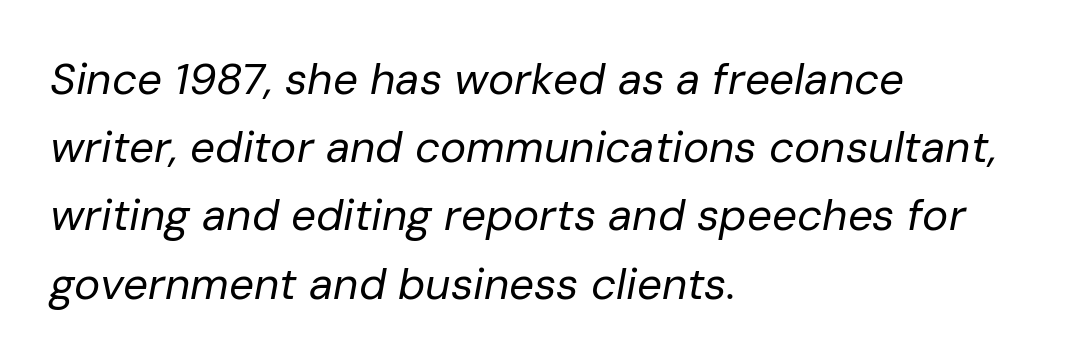
Q: Is the text bold? A: No.
Q: Is the text italic (slanted)? A: Yes, it leans right by about 10 degrees.
Q: Is the text underlined? A: No.
Q: How is the paragraph aligned? A: Left-aligned.
Q: Is the spacing between letters normal or unusually wide? A: Normal.
Q: Is the spacing between lines tight, normal or loose? A: Normal.
Q: Width (condensed, normal, or wide)? A: Normal.
Q: Stroke contrast? A: Low.
Q: x-height? A: Medium.
Q: Monospaced? A: No.
